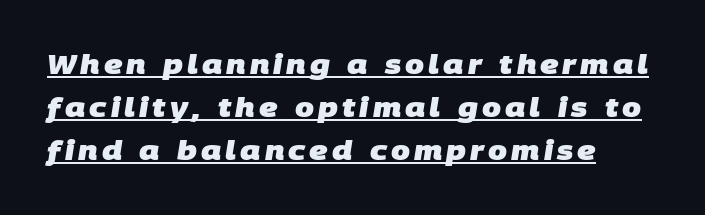
Q: Is the text bold? A: Yes.
Q: Is the text underlined? A: Yes.
Q: How is the paragraph aligned? A: Left-aligned.
Q: Is the spacing between lines tight, normal or loose? A: Normal.
